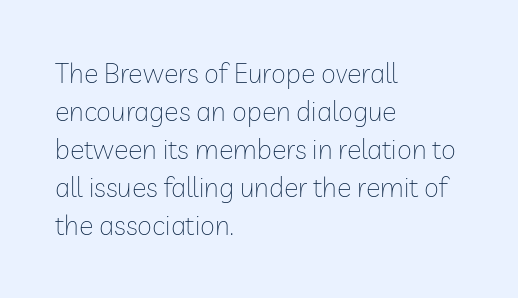
{"italic": "no", "bold": "no", "underline": "no", "align": "left", "line_spacing": "normal", "line_spacing_ratio": 1.41, "letter_spacing": "normal", "letter_spacing_em": 0.0, "glyph_px": 27}
